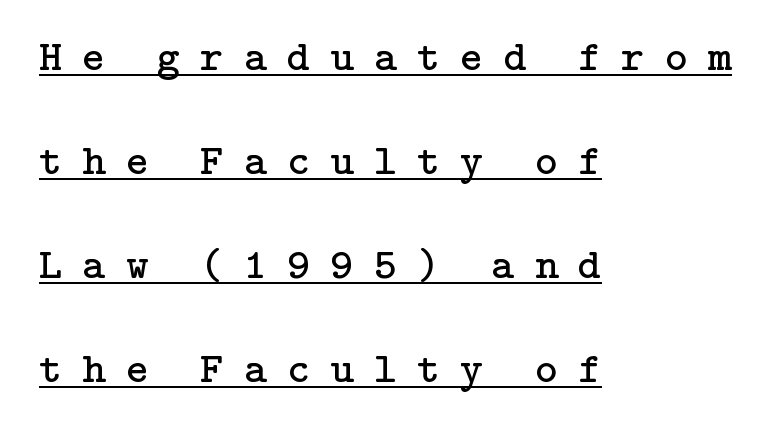
The image shows 44 px regular-weight serif type, upright; set left-aligned, loose line spacing (2.36x), unusually wide letter spacing (+0.46 em), underlined; low stroke contrast and a medium x-height.
